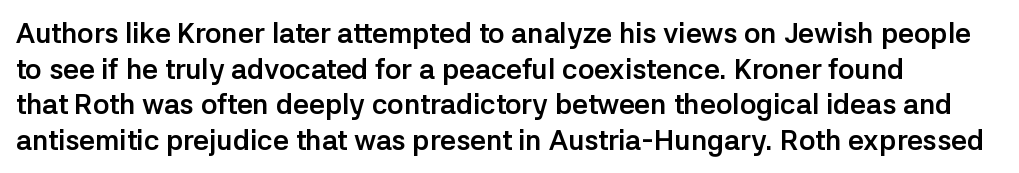
{"serif": "no", "italic": "no", "bold": "yes", "weight": "semibold", "width": "normal", "stroke_contrast": "low", "x_height": "medium", "monospaced": "no", "underline": "no", "line_spacing": "normal", "line_spacing_ratio": 1.27, "letter_spacing": "normal", "letter_spacing_em": 0.0, "glyph_px": 28}
